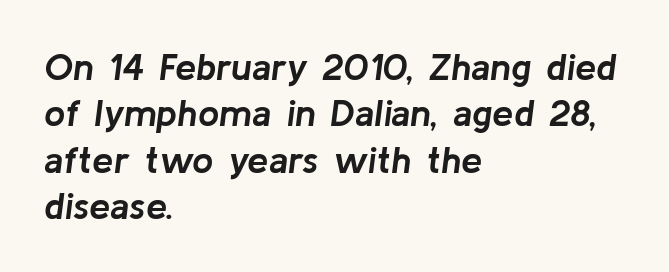
Q: Is the text bold? A: Yes.
Q: Is the text italic (slanted)? A: Yes, it leans right by about 8 degrees.
Q: Is the text underlined? A: No.
Q: How is the paragraph aligned? A: Left-aligned.
Q: Is the spacing between letters normal or unusually wide? A: Normal.
Q: Width (condensed, normal, or wide)? A: Normal.
Q: Stroke contrast? A: Low.
Q: x-height? A: Medium.
Q: Monospaced? A: No.
